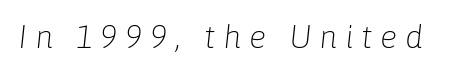
The image shows 32 px light type, italic (leaning right); set unusually wide letter spacing (+0.24 em), not underlined; low stroke contrast and a medium x-height.
